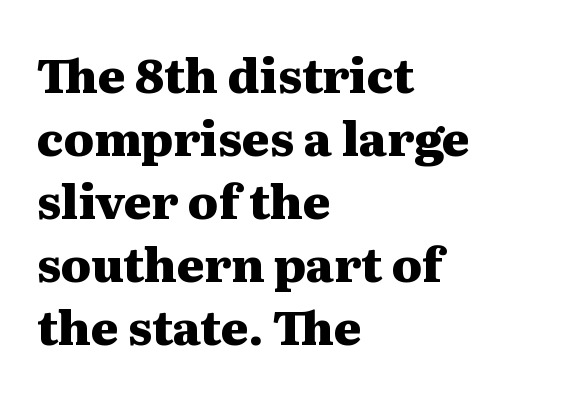
{"serif": "yes", "italic": "no", "bold": "yes", "weight": "heavy", "width": "wide", "stroke_contrast": "medium", "x_height": "medium", "monospaced": "no", "underline": "no", "align": "left", "line_spacing": "normal", "line_spacing_ratio": 1.34, "letter_spacing": "normal", "letter_spacing_em": 0.0, "glyph_px": 47}
